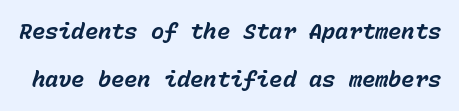
{"italic": "yes", "lean": "right", "slant_degrees": 15, "bold": "yes", "underline": "no", "line_spacing": "loose", "line_spacing_ratio": 2.17, "letter_spacing": "normal", "letter_spacing_em": 0.0, "glyph_px": 22}
